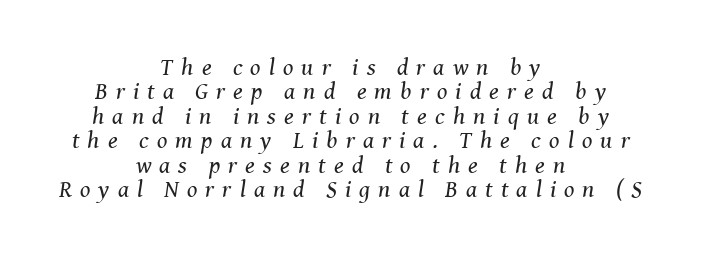
The image shows 24 px text type, italic (leaning right); set centered, tight line spacing (1.02x), unusually wide letter spacing (+0.34 em), not underlined.
